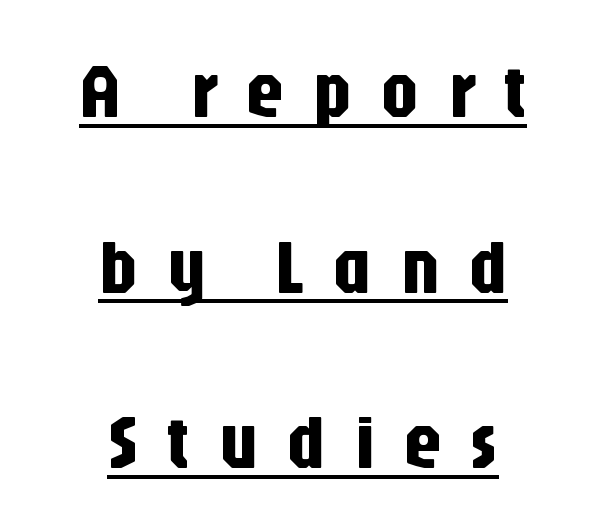
The tracking reads as deliberately expanded to a designer's eye. The letters advance in unequal steps, a hallmark of proportional type. Check where the strokes stop: nothing finishes them off — pure sans. The lines are spread far apart with generous leading. Rendered with straight, roman letterforms. You can see a thin bar hugging the bottom of the glyphs.
